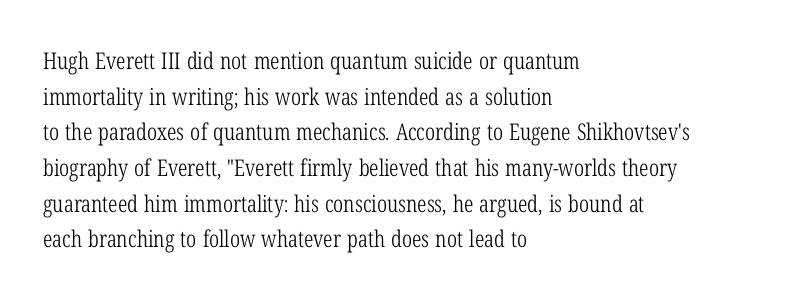
Baseline-to-baseline distance is the conventional proportion of letter height. The passage is arranged the way most books set body copy — flush left. The glyphs are unaccompanied by any horizontal stroke below them. The gaps between neighbouring characters are ordinary and unremarkable.
